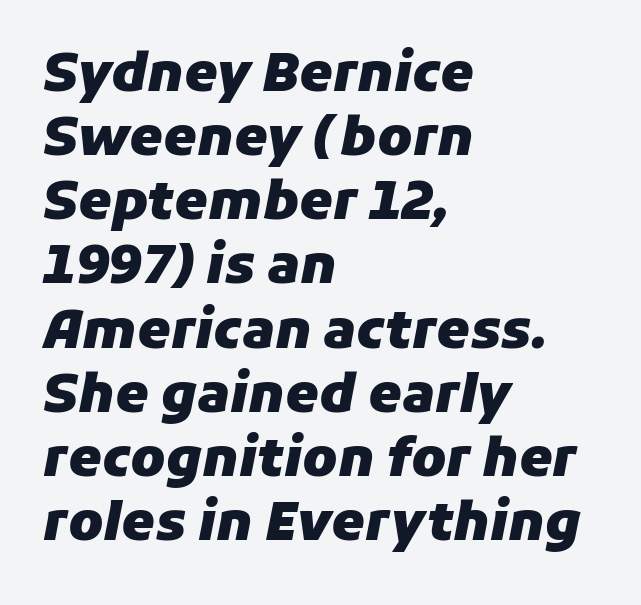
Q: Is the text bold? A: Yes.
Q: Is the text italic (slanted)? A: Yes, it leans right by about 11 degrees.
Q: Is the text underlined? A: No.
Q: How is the paragraph aligned? A: Left-aligned.
Q: Is the spacing between letters normal or unusually wide? A: Normal.
Q: Width (condensed, normal, or wide)? A: Normal.
Q: Stroke contrast? A: Low.
Q: x-height? A: Medium.
Q: Monospaced? A: No.
